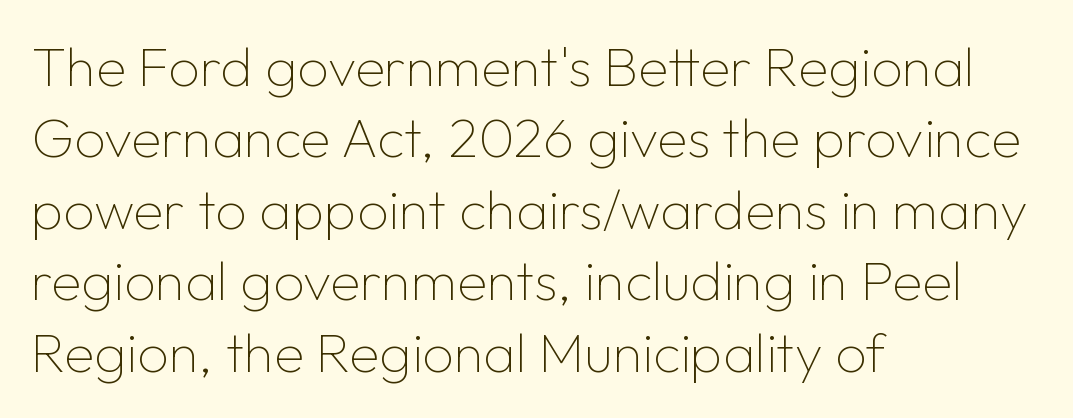
{"serif": "no", "italic": "no", "bold": "no", "weight": "thin", "width": "normal", "stroke_contrast": "low", "x_height": "medium", "monospaced": "no", "underline": "no", "align": "left", "line_spacing": "normal", "line_spacing_ratio": 1.3, "letter_spacing": "normal", "letter_spacing_em": 0.0, "glyph_px": 55}
